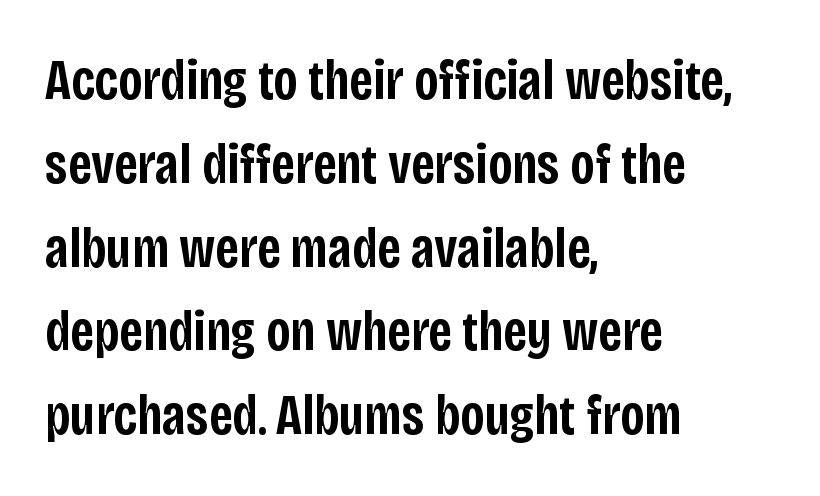
Q: Is the text bold? A: Semi-bold.
Q: Is the text italic (slanted)? A: No, it is upright.
Q: Is the typeface a serif or a sans-serif typeface? A: Sans-serif.
Q: Is the text underlined? A: No.
Q: How is the paragraph aligned? A: Left-aligned.
Q: Is the spacing between letters normal or unusually wide? A: Normal.
Q: Is the spacing between lines tight, normal or loose? A: Normal.
Q: Width (condensed, normal, or wide)? A: Condensed.
Q: Stroke contrast? A: Low.
Q: x-height? A: Large.
Q: Monospaced? A: No.
